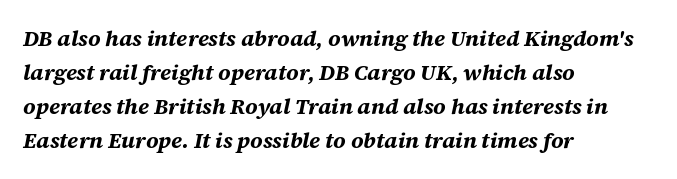
The image shows 22 px bold type, italic (leaning right); set left-aligned, normal line spacing (1.54x), normal letter spacing, not underlined.
